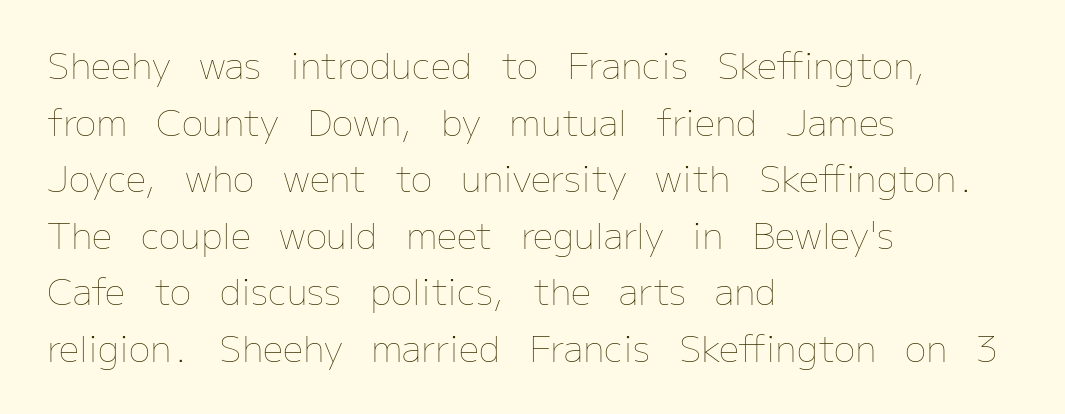
Q: Is the text bold? A: No.
Q: Is the text italic (slanted)? A: No, it is upright.
Q: Is the text underlined? A: No.
Q: How is the paragraph aligned? A: Left-aligned.
Q: Is the spacing between letters normal or unusually wide? A: Normal.
Q: Is the spacing between lines tight, normal or loose? A: Normal.
Q: Width (condensed, normal, or wide)? A: Normal.
Q: Stroke contrast? A: Low.
Q: x-height? A: Medium.
Q: Monospaced? A: No.
